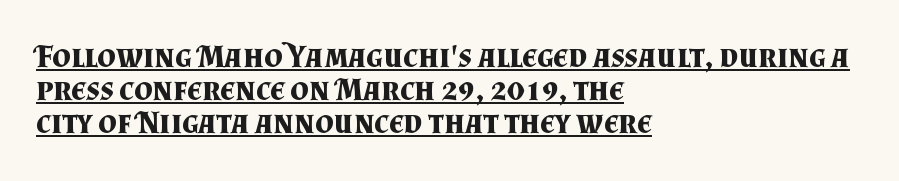
Typeset ragged right — the left edge is the straight one. Quick note: not italic, upright. Is the type bold? Yes — the strokes are clearly thick and heavy. Unlike a clean sans, this face finishes its strokes with serifs. In terms of letterspacing, this is plain default setting.
